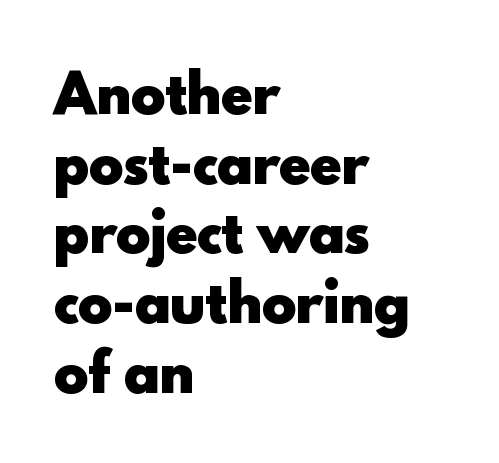
The image shows 52 px heavy sans-serif type, upright; set left-aligned, normal line spacing (1.34x), normal letter spacing, not underlined; a small x-height.
